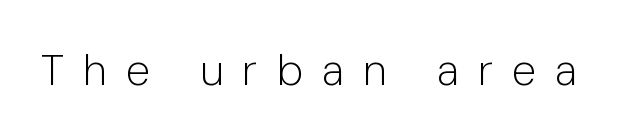
Q: Is the text bold? A: No.
Q: Is the text italic (slanted)? A: No, it is upright.
Q: Is the typeface a serif or a sans-serif typeface? A: Sans-serif.
Q: Is the text underlined? A: No.
Q: Is the spacing between letters normal or unusually wide? A: Unusually wide.
Q: Width (condensed, normal, or wide)? A: Normal.
Q: Stroke contrast? A: Low.
Q: x-height? A: Medium.
Q: Monospaced? A: No.
